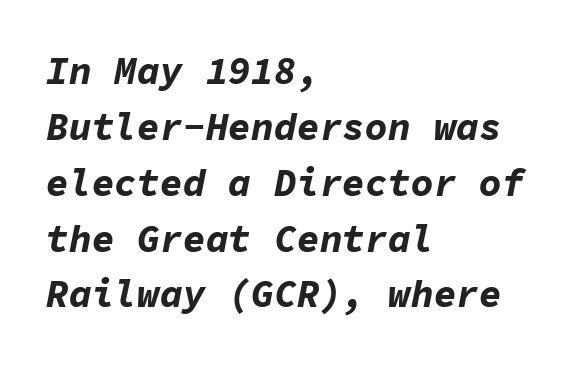
{"italic": "yes", "lean": "right", "slant_degrees": 11, "bold": "yes", "weight": "bold", "width": "normal", "stroke_contrast": "low", "x_height": "medium", "monospaced": "yes", "underline": "no", "align": "left", "line_spacing": "normal", "line_spacing_ratio": 1.47, "letter_spacing": "normal", "letter_spacing_em": 0.0, "glyph_px": 38}
